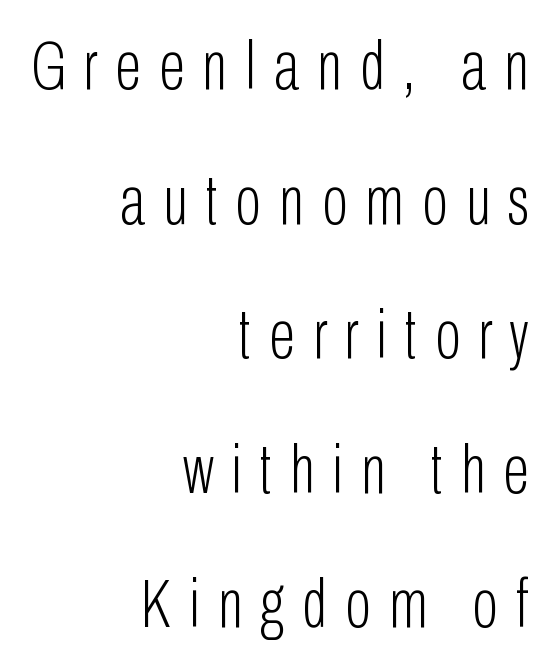
The image shows 69 px light, condensed sans-serif type, upright; set right-aligned, loose line spacing (1.95x), unusually wide letter spacing (+0.26 em), not underlined; low stroke contrast and a medium x-height.
